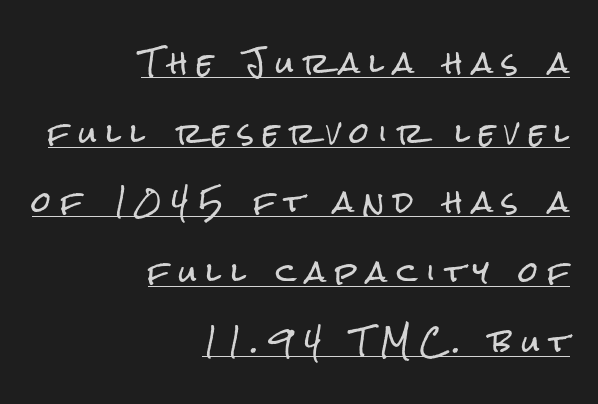
Q: Is the text italic (slanted)? A: No, it is upright.
Q: Is the typeface a serif or a sans-serif typeface? A: Sans-serif.
Q: Is the text underlined? A: Yes.
Q: How is the paragraph aligned? A: Right-aligned.
Q: Is the spacing between letters normal or unusually wide? A: Unusually wide.
Q: Is the spacing between lines tight, normal or loose? A: Loose.
Q: Width (condensed, normal, or wide)? A: Condensed.
Q: Stroke contrast? A: Low.
Q: x-height? A: Medium.
Q: Monospaced? A: No.
